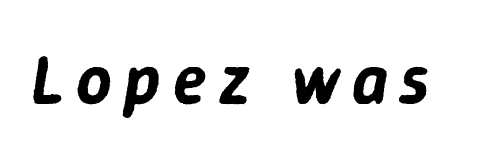
The space directly below the letters is spotless. Characters are canted at an angle relative to the baseline's perpendicular. The passage shown is typed in a proportional face where columns would drift.
